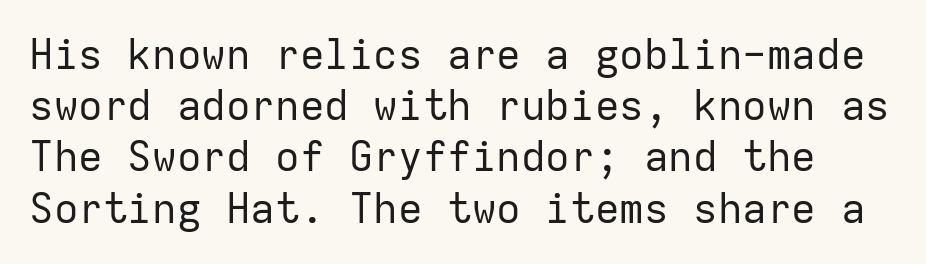
The image shows 41 px regular-weight sans-serif type, upright, monospaced; set normal line spacing (1.25x), normal letter spacing, not underlined; low stroke contrast and a medium x-height.
